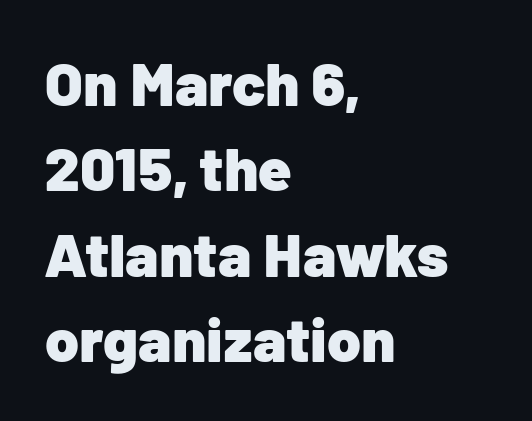
The image shows 61 px heavy sans-serif type, upright; set left-aligned, normal line spacing (1.4x), normal letter spacing, not underlined; low stroke contrast and a medium x-height.
